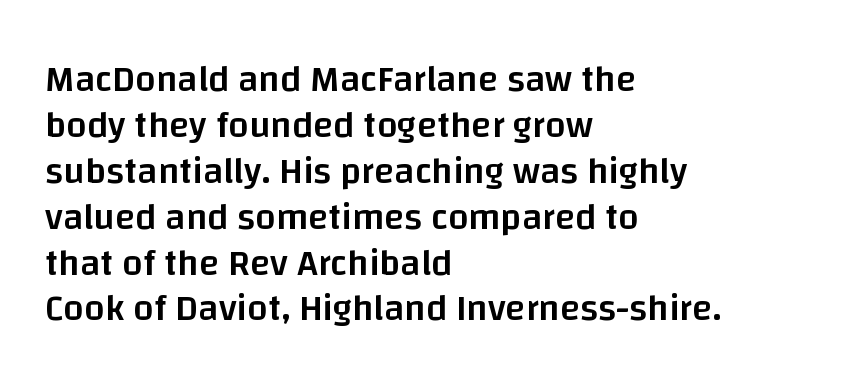
{"serif": "no", "italic": "no", "bold": "semi", "weight": "semibold", "width": "normal", "stroke_contrast": "low", "x_height": "large", "monospaced": "no", "underline": "no", "align": "left", "line_spacing_ratio": 1.24, "letter_spacing": "normal", "letter_spacing_em": 0.0, "glyph_px": 37}
